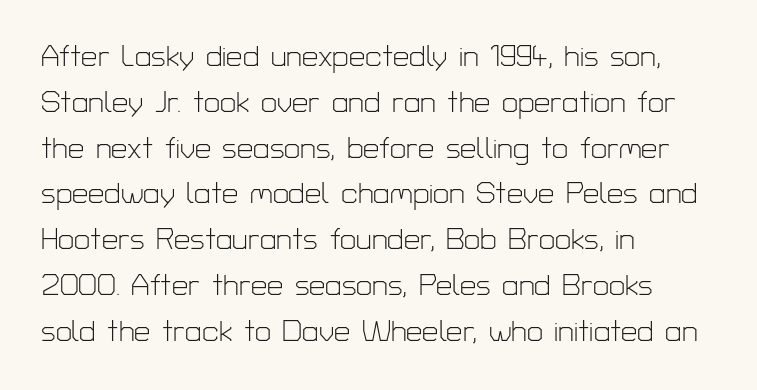
The image shows 29 px light sans-serif type, upright; set left-aligned, normal line spacing (1.58x), normal letter spacing, not underlined; low stroke contrast and a medium x-height.
